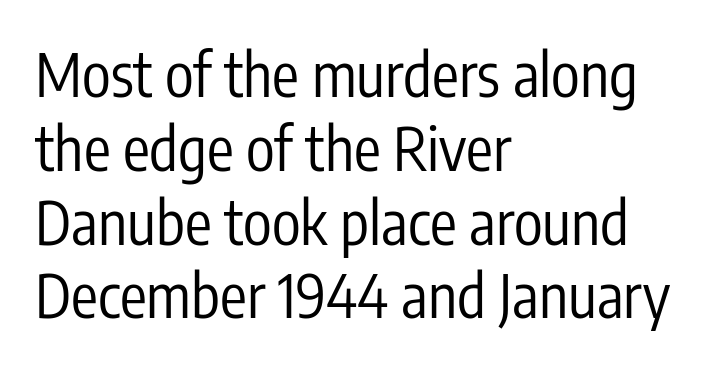
The typesetter chose a ragged-right arrangement here. This sample uses a sans-serif face. Decoration check: the copy has no underline. The lettering stays uniformly vertical, giving the passage a roman look.
